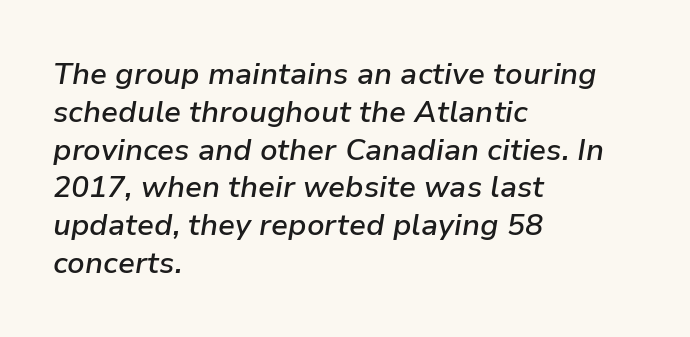
{"italic": "yes", "lean": "right", "slant_degrees": 9, "bold": "semi", "weight": "semibold", "width": "normal", "stroke_contrast": "low", "x_height": "medium", "monospaced": "no", "underline": "no", "align": "left", "line_spacing": "normal", "line_spacing_ratio": 1.26, "letter_spacing": "normal", "letter_spacing_em": 0.0, "glyph_px": 30}
